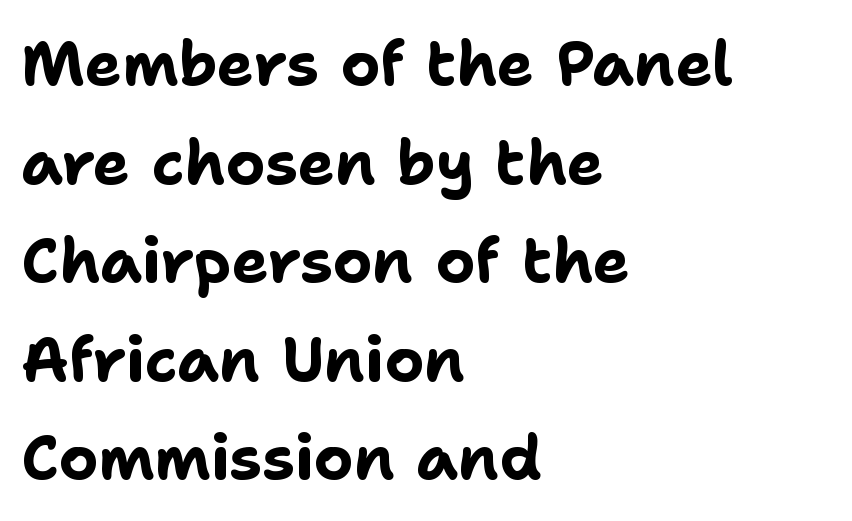
{"serif": "no", "italic": "no", "bold": "yes", "weight": "bold", "width": "normal", "stroke_contrast": "low", "x_height": "medium", "monospaced": "no", "underline": "no", "align": "left", "line_spacing": "normal", "line_spacing_ratio": 1.59, "letter_spacing": "normal", "letter_spacing_em": 0.0, "glyph_px": 62}
